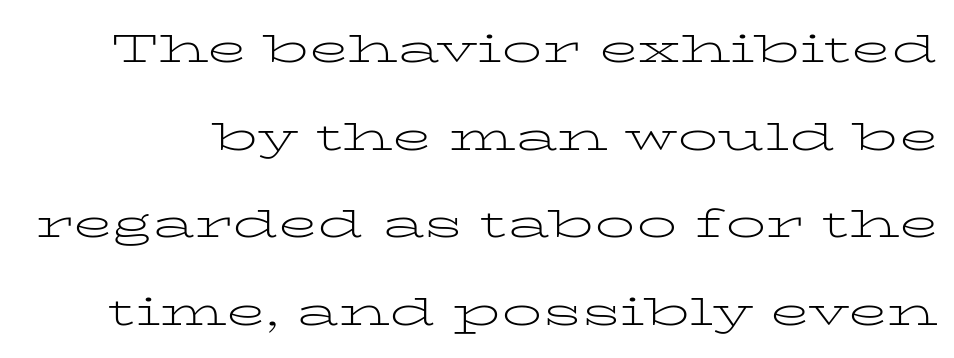
The image shows 40 px light, wide serif type, upright; set loose line spacing (2.19x), normal letter spacing, not underlined; low stroke contrast and a medium x-height.
